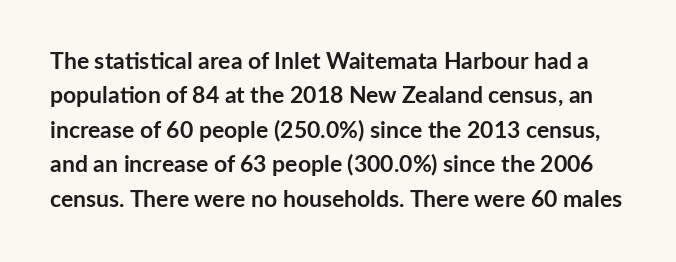
{"italic": "no", "bold": "yes", "underline": "no", "line_spacing": "normal", "line_spacing_ratio": 1.5, "letter_spacing": "normal", "letter_spacing_em": 0.0, "glyph_px": 23}
